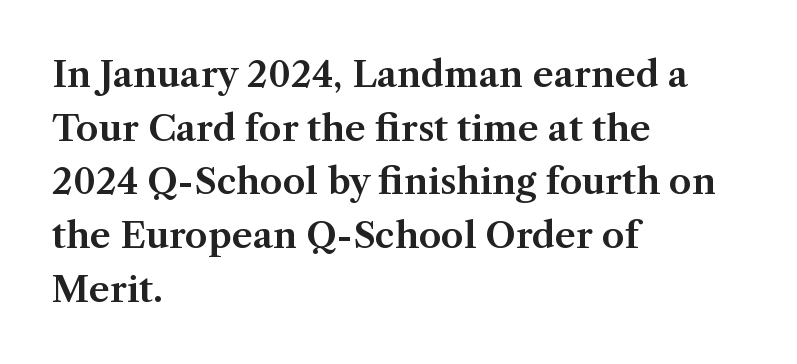
The passage shown stacks its lines at a standard gap. Default kerning and tracking; the words read as compact shapes. Spacing verdict: proportional, widths tailored to each character. Every row of glyphs begins at an identical x-position on the left.
